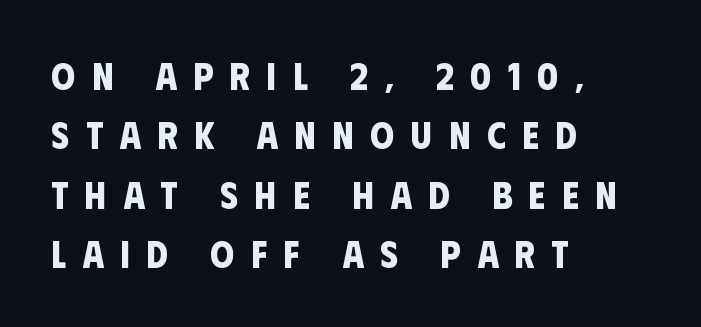
The image shows 38 px bold, condensed sans-serif type; set left-aligned, normal line spacing (1.56x), unusually wide letter spacing (+0.44 em), not underlined; low stroke contrast and a large x-height.
